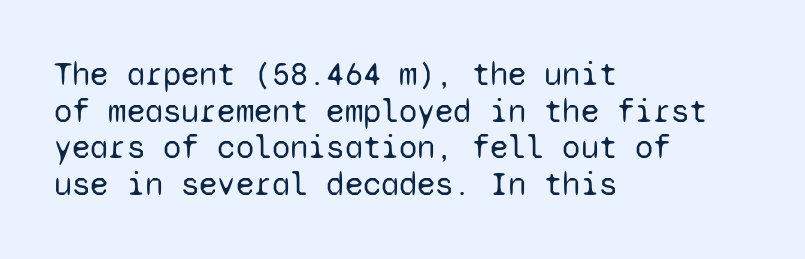
{"serif": "no", "italic": "no", "bold": "no", "weight": "regular", "width": "normal", "stroke_contrast": "low", "x_height": "medium", "monospaced": "yes", "underline": "no", "align": "left", "line_spacing": "tight", "line_spacing_ratio": 1.11, "letter_spacing": "normal", "letter_spacing_em": 0.0, "glyph_px": 33}
